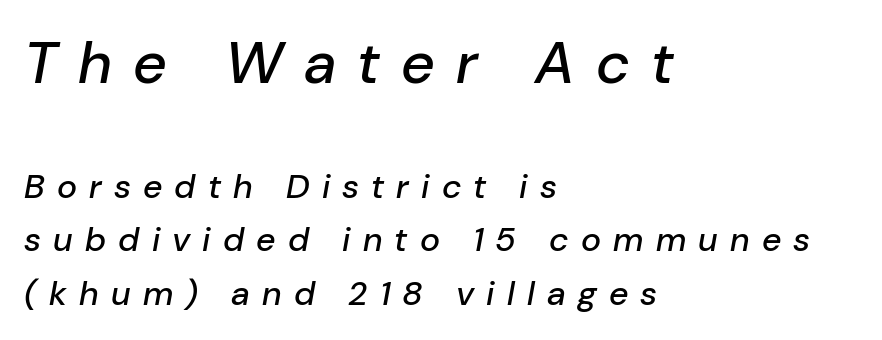
The image shows 59 px text type, italic (leaning right); set left-aligned, normal line spacing (1.57x), unusually wide letter spacing (+0.36 em), not underlined; the first (top) block is 1.74x larger; low stroke contrast and a medium x-height.
